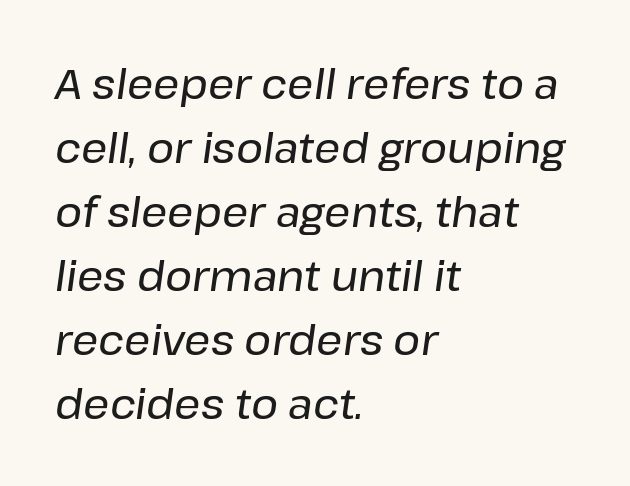
The image shows 41 px text type, italic (leaning right); set left-aligned, normal line spacing (1.56x), normal letter spacing, not underlined; low stroke contrast and a medium x-height.
